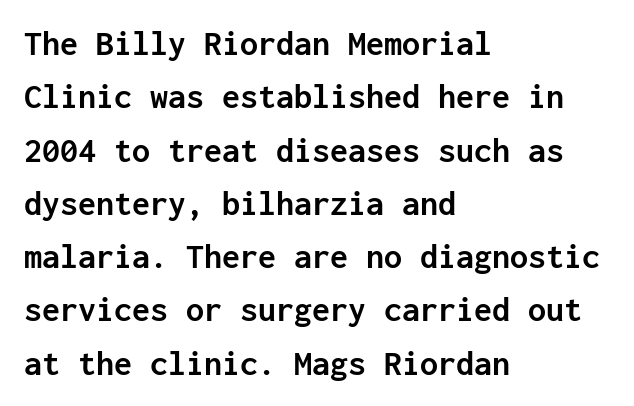
Caption: bold face, heavy strokes. These lines were composed using upright roman letters. Honestly, the row spacing looks completely unremarkable. Each letter, wide or thin by design, is forced into the same width here. The font family rendered here belongs to the sans-serif group. The string is rendered with underlining switched off.
